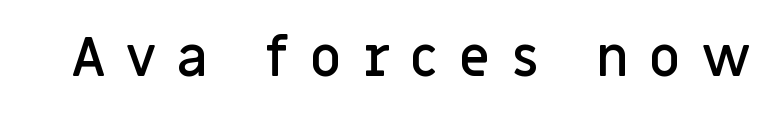
Q: Is the text bold? A: Semi-bold.
Q: Is the text italic (slanted)? A: No, it is upright.
Q: Is the typeface a serif or a sans-serif typeface? A: Sans-serif.
Q: Is the text underlined? A: No.
Q: Is the spacing between letters normal or unusually wide? A: Unusually wide.
Q: Width (condensed, normal, or wide)? A: Normal.
Q: Stroke contrast? A: Low.
Q: x-height? A: Large.
Q: Monospaced? A: No.
